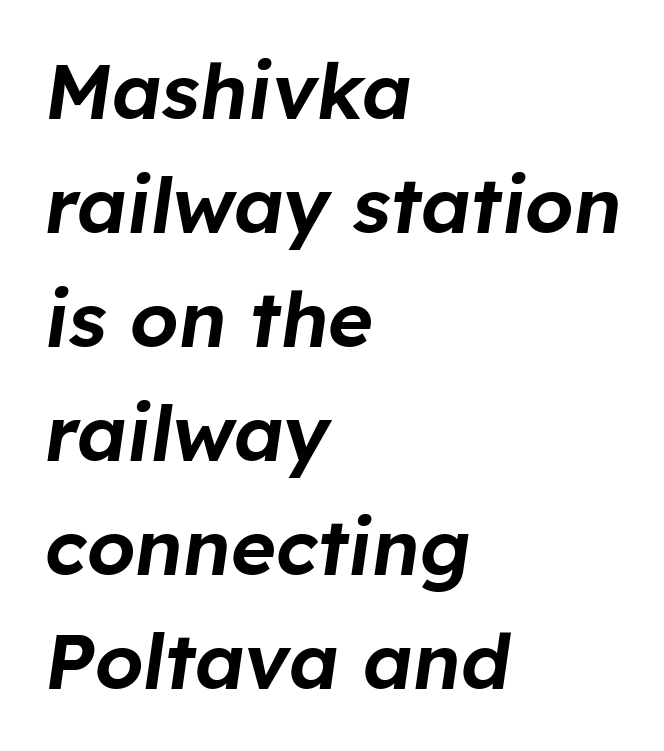
The image shows 77 px text type, italic (leaning right); set left-aligned, normal line spacing (1.48x), normal letter spacing, not underlined; low stroke contrast and a medium x-height.
